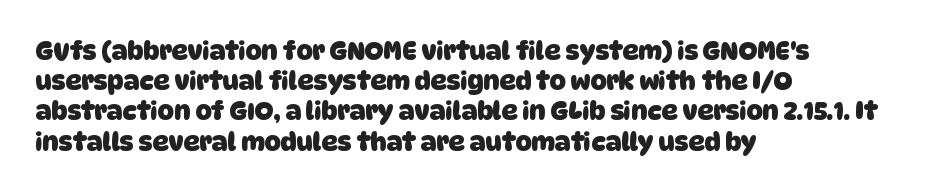
{"bold": "yes", "underline": "no", "align": "left", "line_spacing_ratio": 1.21, "letter_spacing": "normal", "letter_spacing_em": 0.0, "glyph_px": 25}
